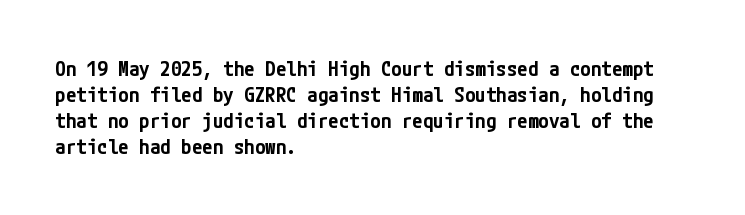
Set as a demibold, roughly 600 on the weight scale. Letter spacing: default. Where is the straight margin? On the left. Designer's note — italics off, roman on. Descenders are the only things crossing below the line.
